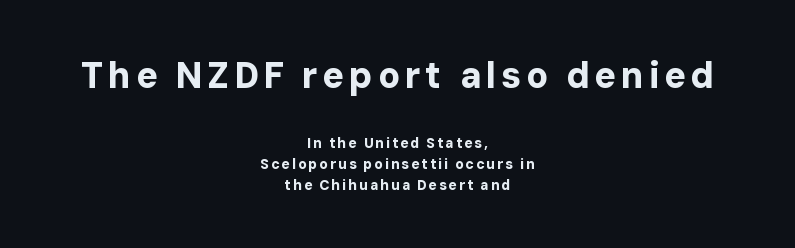
Q: Is the text bold? A: Yes.
Q: Is the text italic (slanted)? A: No, it is upright.
Q: Is the typeface a serif or a sans-serif typeface? A: Sans-serif.
Q: Is the text underlined? A: No.
Q: How is the paragraph aligned? A: Centered.
Q: Is the spacing between lines tight, normal or loose? A: Normal.
Q: Which block of text is set in a larger size, the first (top) or the second (bottom)? A: The first (top) one.
Q: Width (condensed, normal, or wide)? A: Normal.
Q: Stroke contrast? A: Low.
Q: x-height? A: Medium.
Q: Monospaced? A: No.
